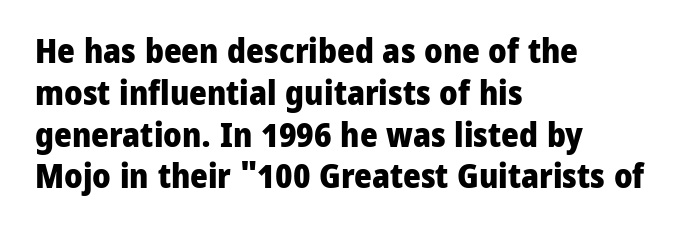
The image shows 34 px heavy sans-serif type, upright; set left-aligned, line spacing 1.23x, normal letter spacing, not underlined; low stroke contrast and a medium x-height.
